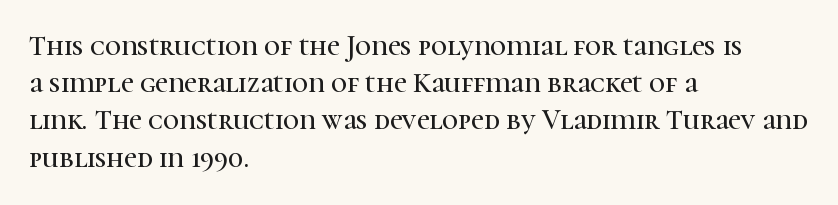
The image shows 28 px serif type, upright; set left-aligned, normal line spacing (1.33x), normal letter spacing, not underlined; high stroke contrast and a medium x-height.
